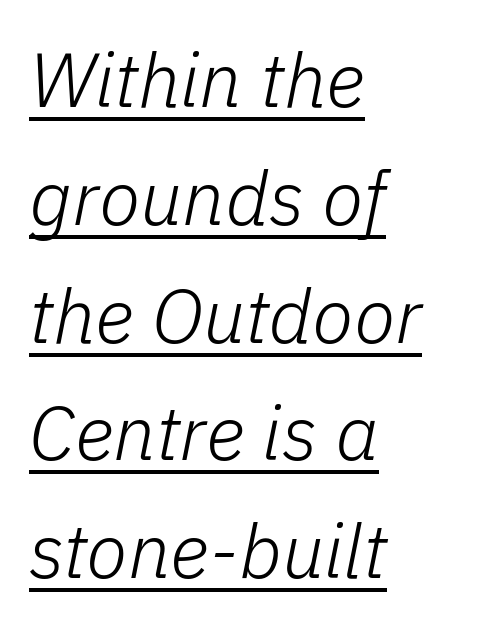
Q: Is the text bold? A: No.
Q: Is the text italic (slanted)? A: Yes, it leans right by about 11 degrees.
Q: Is the text underlined? A: Yes.
Q: How is the paragraph aligned? A: Left-aligned.
Q: Is the spacing between letters normal or unusually wide? A: Normal.
Q: Is the spacing between lines tight, normal or loose? A: Normal.
Q: Width (condensed, normal, or wide)? A: Normal.
Q: Stroke contrast? A: Low.
Q: x-height? A: Medium.
Q: Monospaced? A: No.
